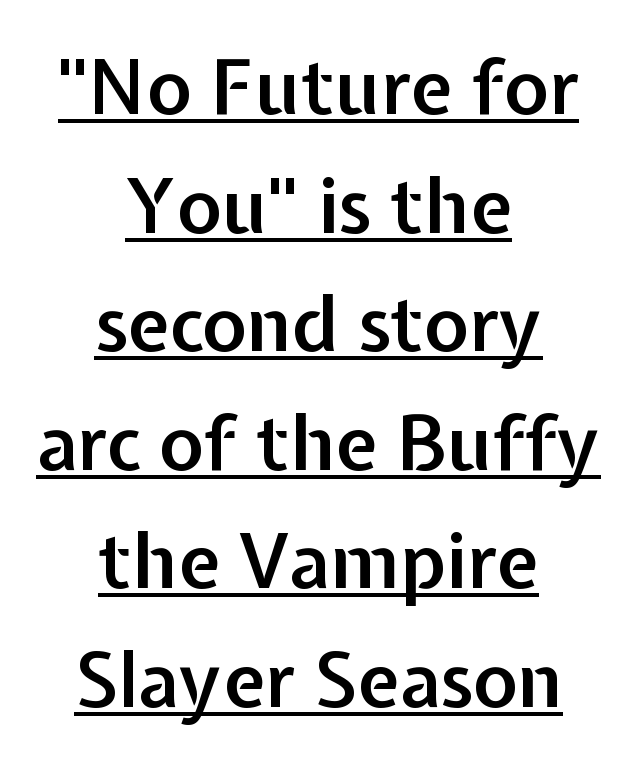
{"serif": "no", "italic": "no", "bold": "semi", "weight": "semibold", "width": "normal", "stroke_contrast": "low", "x_height": "medium", "monospaced": "no", "underline": "yes", "align": "center", "line_spacing": "normal", "line_spacing_ratio": 1.56, "letter_spacing": "normal", "letter_spacing_em": 0.0, "glyph_px": 76}
